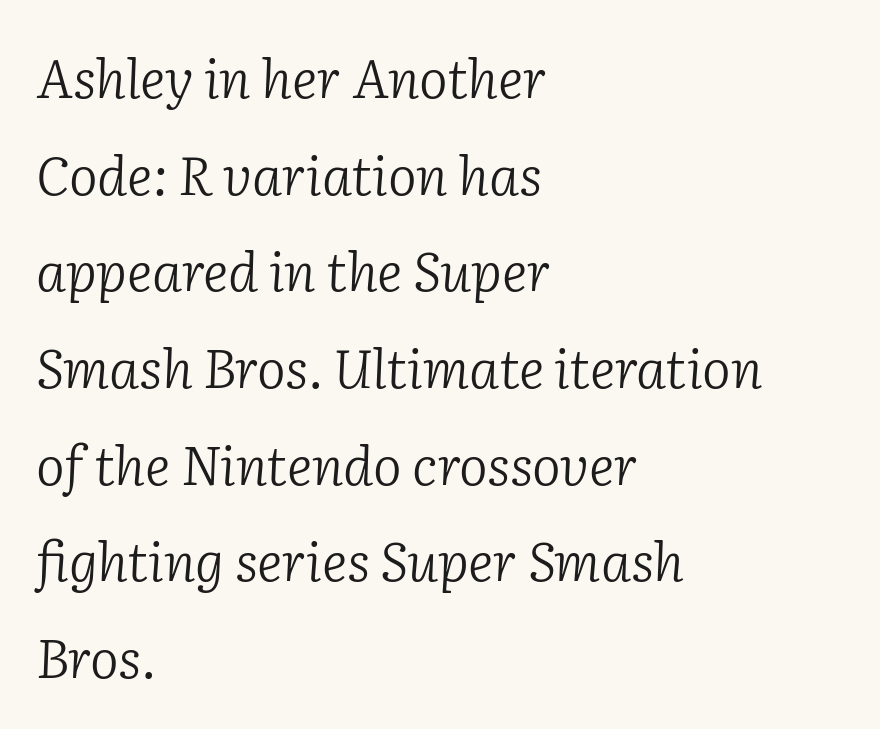
Q: Is the text bold? A: No.
Q: Is the text italic (slanted)? A: Yes, it leans right by about 2 degrees.
Q: Is the typeface a serif or a sans-serif typeface? A: Serif.
Q: Is the text underlined? A: No.
Q: How is the paragraph aligned? A: Left-aligned.
Q: Is the spacing between letters normal or unusually wide? A: Normal.
Q: Width (condensed, normal, or wide)? A: Normal.
Q: Stroke contrast? A: Low.
Q: x-height? A: Medium.
Q: Monospaced? A: No.
